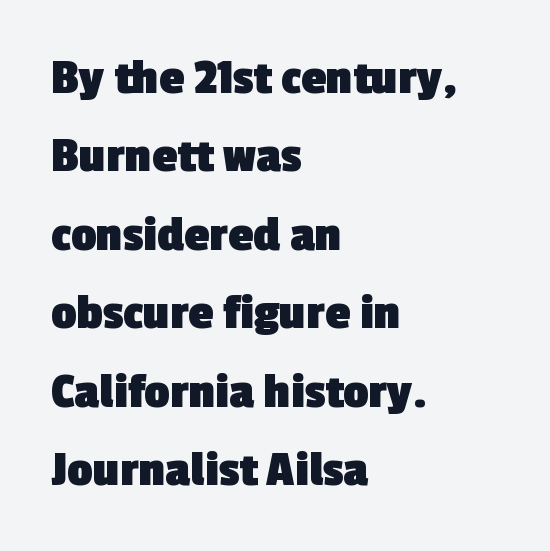
The image shows 50 px heavy sans-serif type; set left-aligned, normal line spacing (1.57x), normal letter spacing, not underlined; a medium x-height.
